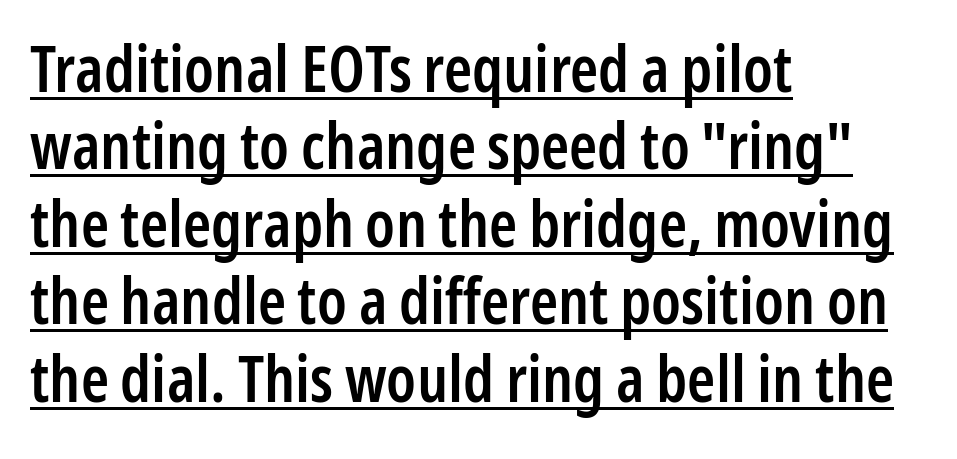
{"serif": "no", "italic": "no", "bold": "semi", "weight": "semibold", "width": "condensed", "stroke_contrast": "low", "x_height": "medium", "monospaced": "no", "underline": "yes", "align": "left", "line_spacing_ratio": 1.21, "letter_spacing": "normal", "letter_spacing_em": 0.0, "glyph_px": 64}
